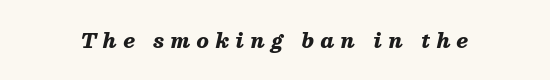
Q: Is the text bold? A: Yes.
Q: Is the text italic (slanted)? A: Yes, it leans right by about 13 degrees.
Q: Is the text underlined? A: No.
Q: Is the spacing between letters normal or unusually wide? A: Unusually wide.
